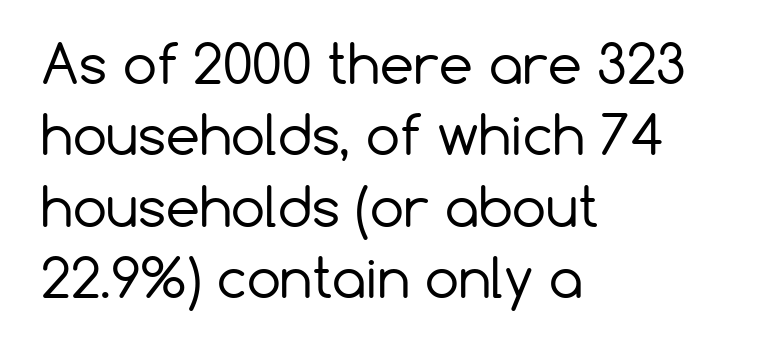
{"serif": "no", "italic": "no", "bold": "no", "weight": "regular", "width": "normal", "stroke_contrast": "low", "x_height": "medium", "monospaced": "no", "underline": "no", "align": "left", "line_spacing": "normal", "line_spacing_ratio": 1.32, "letter_spacing": "normal", "letter_spacing_em": 0.0, "glyph_px": 54}
